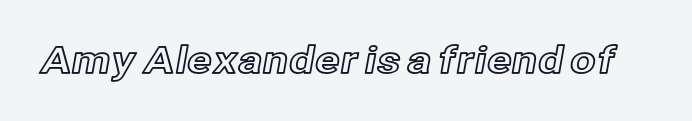
{"width": "normal", "x_height": "medium", "monospaced": "no", "underline": "no", "letter_spacing": "normal", "letter_spacing_em": 0.0, "glyph_px": 37}
